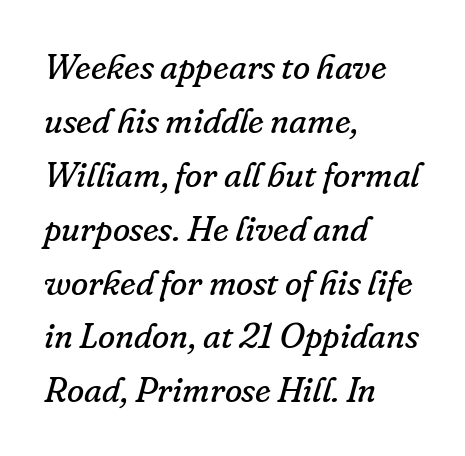
{"serif": "yes", "italic": "yes", "lean": "right", "slant_degrees": 16, "bold": "no", "weight": "regular", "width": "normal", "stroke_contrast": "low", "x_height": "small", "monospaced": "no", "underline": "no", "align": "left", "line_spacing": "normal", "line_spacing_ratio": 1.54, "letter_spacing": "normal", "letter_spacing_em": 0.0, "glyph_px": 35}
